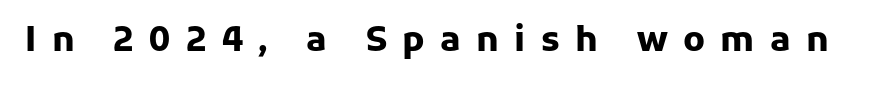
{"serif": "no", "italic": "no", "bold": "yes", "weight": "heavy", "width": "normal", "stroke_contrast": "low", "x_height": "medium", "monospaced": "no", "underline": "no", "letter_spacing": "wide", "letter_spacing_em": 0.45, "glyph_px": 34}
